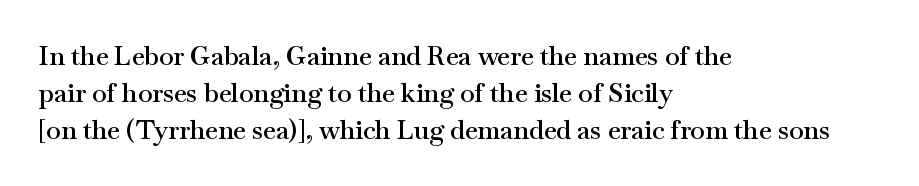
{"italic": "no", "bold": "semi", "underline": "no", "align": "left", "line_spacing": "normal", "line_spacing_ratio": 1.42, "letter_spacing": "normal", "letter_spacing_em": 0.0, "glyph_px": 26}
